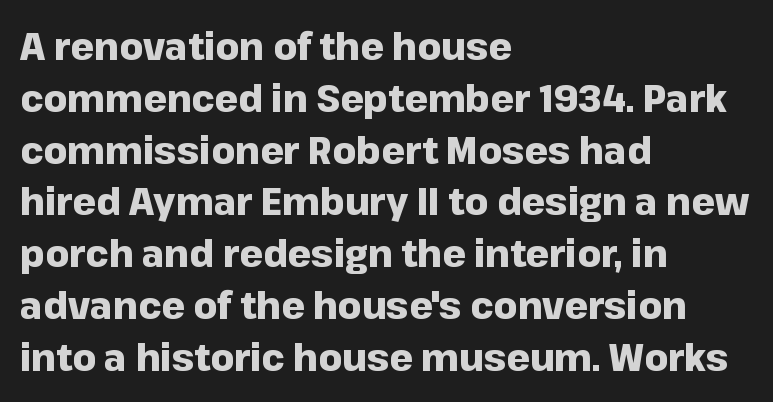
Q: Is the text bold? A: Yes.
Q: Is the text italic (slanted)? A: No, it is upright.
Q: Is the typeface a serif or a sans-serif typeface? A: Sans-serif.
Q: Is the text underlined? A: No.
Q: How is the paragraph aligned? A: Left-aligned.
Q: Is the spacing between letters normal or unusually wide? A: Normal.
Q: Is the spacing between lines tight, normal or loose? A: Normal.
Q: Width (condensed, normal, or wide)? A: Normal.
Q: Stroke contrast? A: Low.
Q: x-height? A: Medium.
Q: Monospaced? A: No.
